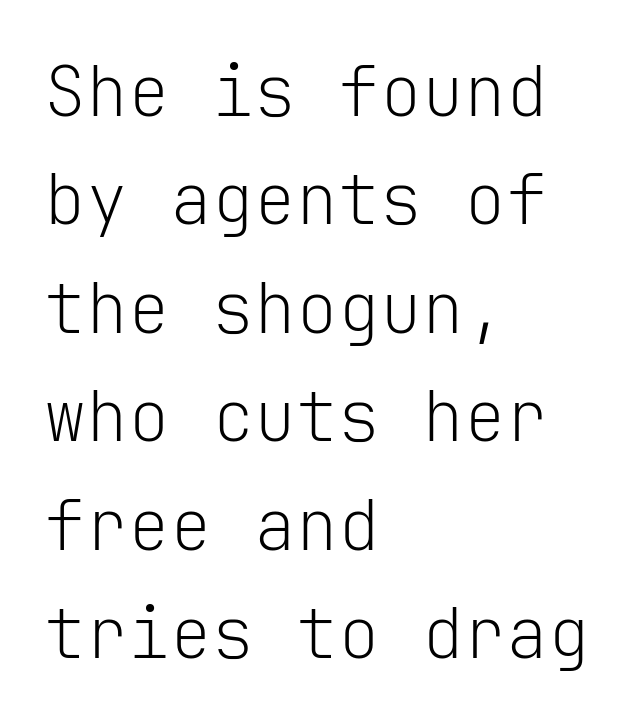
The image shows 70 px light sans-serif type, upright, monospaced; set left-aligned, normal line spacing (1.55x), normal letter spacing, not underlined; low stroke contrast and a medium x-height.
